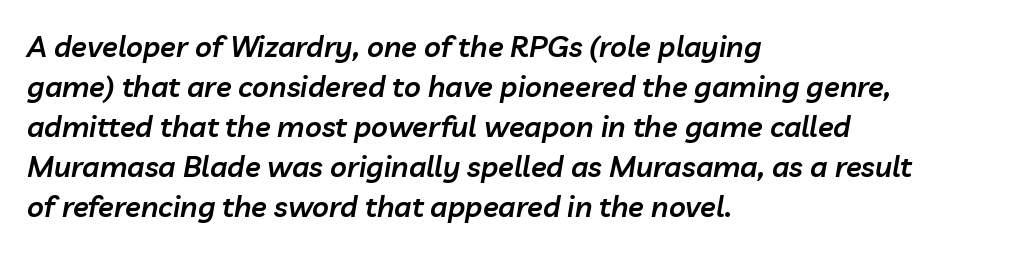
{"italic": "yes", "lean": "right", "slant_degrees": 10, "bold": "semi", "weight": "semibold", "width": "normal", "stroke_contrast": "low", "x_height": "medium", "monospaced": "no", "underline": "no", "align": "left", "line_spacing": "normal", "line_spacing_ratio": 1.38, "letter_spacing": "normal", "letter_spacing_em": 0.0, "glyph_px": 29}
